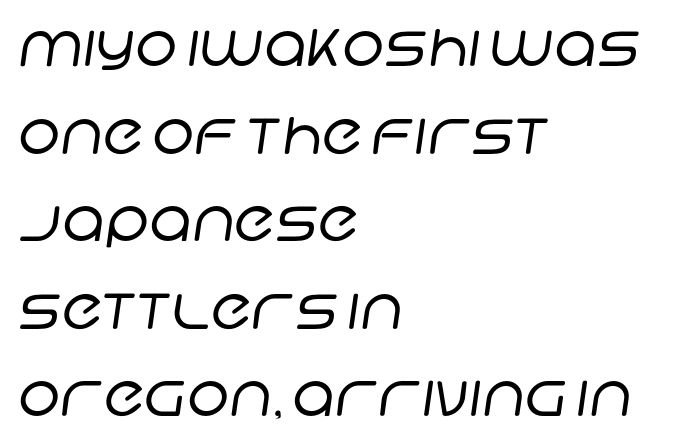
The image shows 60 px regular-weight sans-serif type; set left-aligned, normal line spacing (1.46x), normal letter spacing, not underlined; low stroke contrast and a large x-height.
